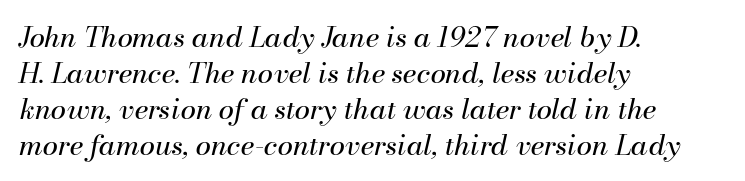
Stems here are at most as thick as an everyday book face. The rows are spaced the way most documents space them. Every character sits at an angle, as italics do. Has an underline been added? It has not. These lines stack with their left ends in a neat column. A typesetter would call this zero additional tracking.
